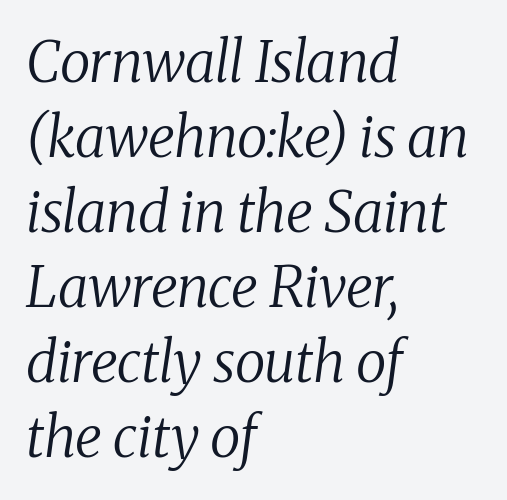
{"serif": "yes", "italic": "yes", "lean": "right", "slant_degrees": 8, "bold": "no", "weight": "regular", "width": "normal", "stroke_contrast": "medium", "x_height": "medium", "monospaced": "no", "underline": "no", "align": "left", "line_spacing": "normal", "line_spacing_ratio": 1.34, "letter_spacing": "normal", "letter_spacing_em": 0.0, "glyph_px": 56}
